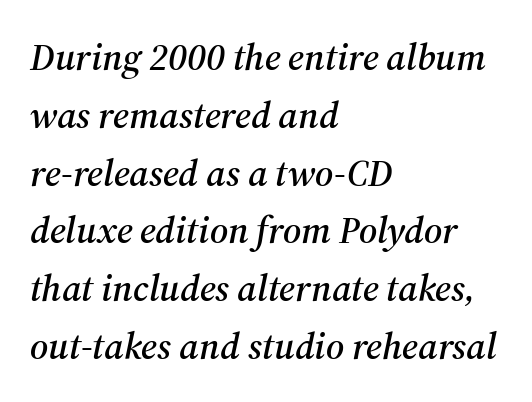
The image shows 38 px serif type, italic (leaning right); set left-aligned, normal line spacing (1.52x), normal letter spacing, not underlined; medium stroke contrast and a medium x-height.
